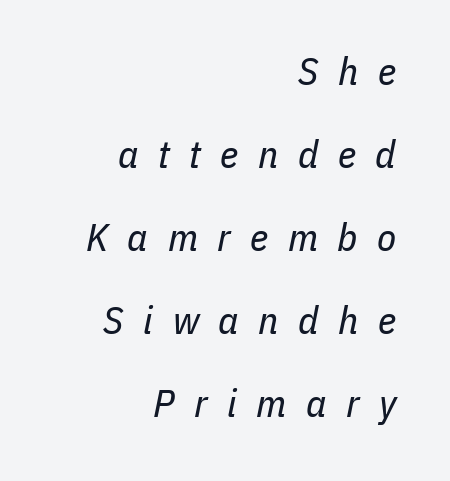
A typesetter would call this leading open, well beyond the default. The strip under each line holds only bare page. Layout note: lines flush right. Proportional: the letters do not fall into vertical columns.
